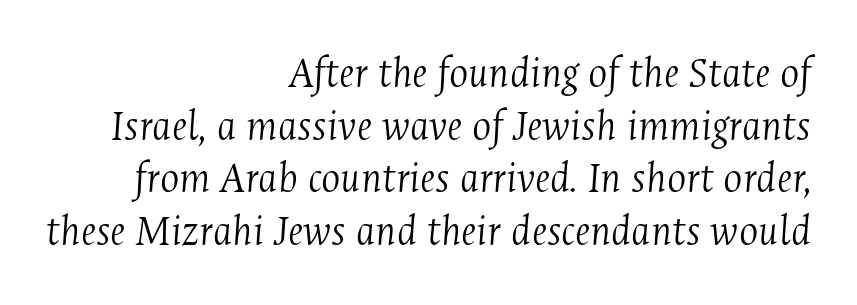
{"serif": "yes", "italic": "yes", "lean": "right", "slant_degrees": 4, "bold": "no", "weight": "light", "width": "condensed", "stroke_contrast": "medium", "x_height": "medium", "monospaced": "no", "underline": "no", "align": "right", "line_spacing_ratio": 1.17, "letter_spacing": "normal", "letter_spacing_em": 0.0, "glyph_px": 45}
